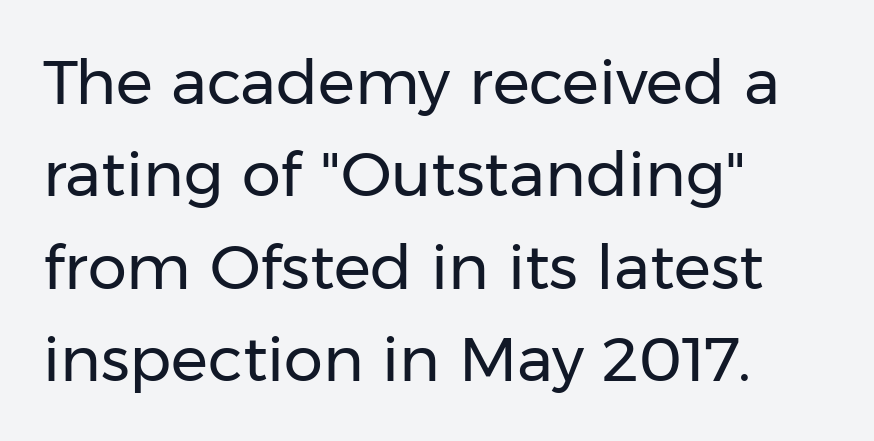
Each letter's strokes conclude bluntly, with no projecting serifs. The ragged edge is on the right, which tells us the setting is flush left. Look at the tracking — it's just the regular setting, nothing added. Does the lettering tilt? It doesn't — this is upright. Line spacing here is normal.
